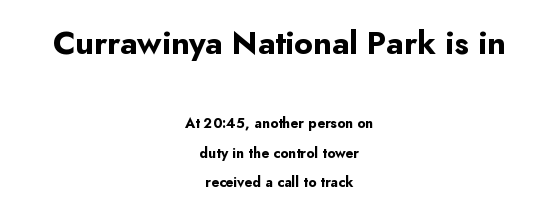
Each row of text sits above clean, open space. Unlike a traditional serif, this face leaves its strokes unadorned. Nope, not italic — everything's standing straight. These lines are rendered in a variable-pitch font. Top chunk: large. Bottom chunk: small. Horizontal alignment here is central, giving a formal, balanced look.
